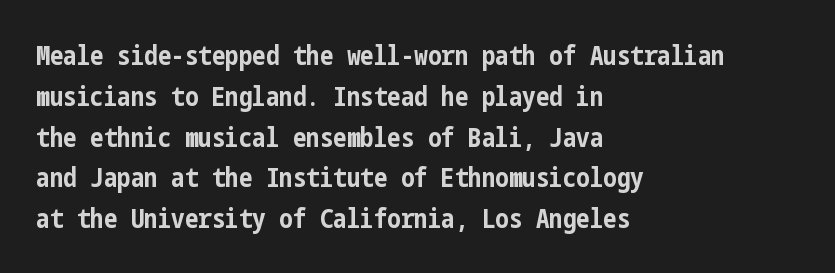
This is the regular roman posture of the typeface. Regarding leading, the lines here are spaced in the standard way. Heft: maximum for text — a bold. The specimen omits any rule beneath the text block's lines.
